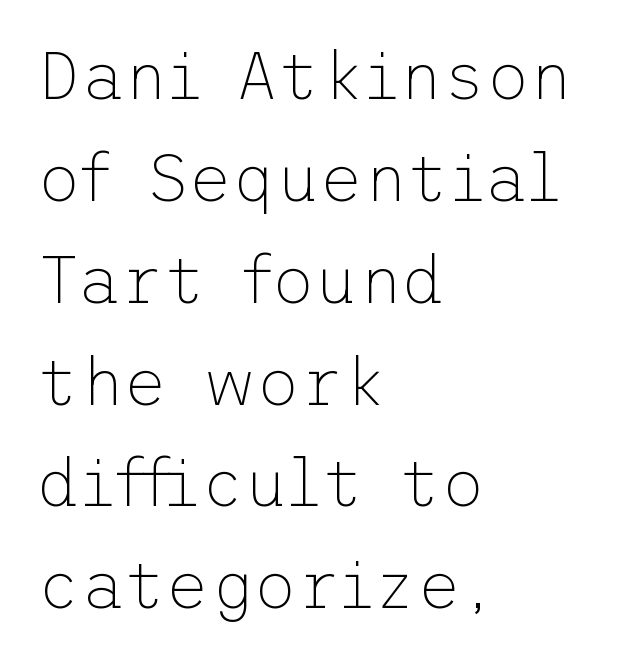
The image shows 67 px thin sans-serif type, upright; set left-aligned, normal line spacing (1.52x), normal letter spacing, not underlined; low stroke contrast and a medium x-height.
